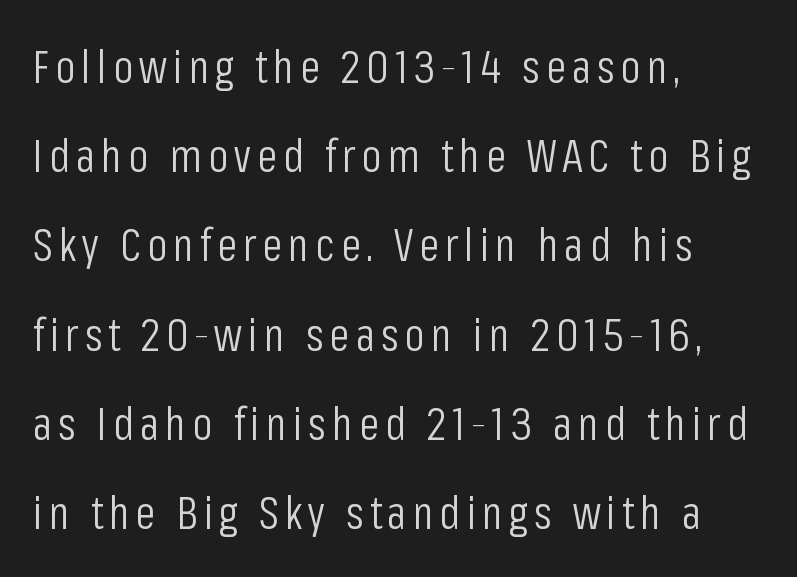
The image shows 46 px light, condensed sans-serif type, upright; set left-aligned, loose line spacing (1.94x), not underlined; low stroke contrast and a medium x-height.
